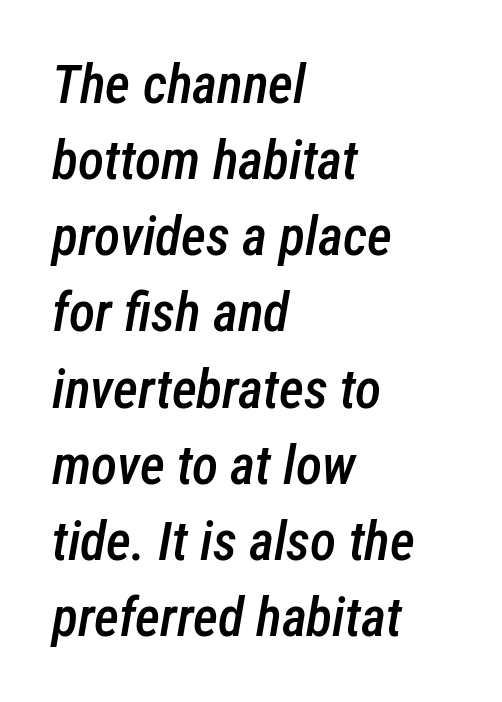
Proportional: the letters do not fall into vertical columns. Just letters on the line, the space beneath them empty. Default kerning and tracking; the words read as compact shapes. The rows are spaced the way most documents space them. Every row of glyphs begins at an identical x-position on the left. Rendered with sloped, italic letterforms.
